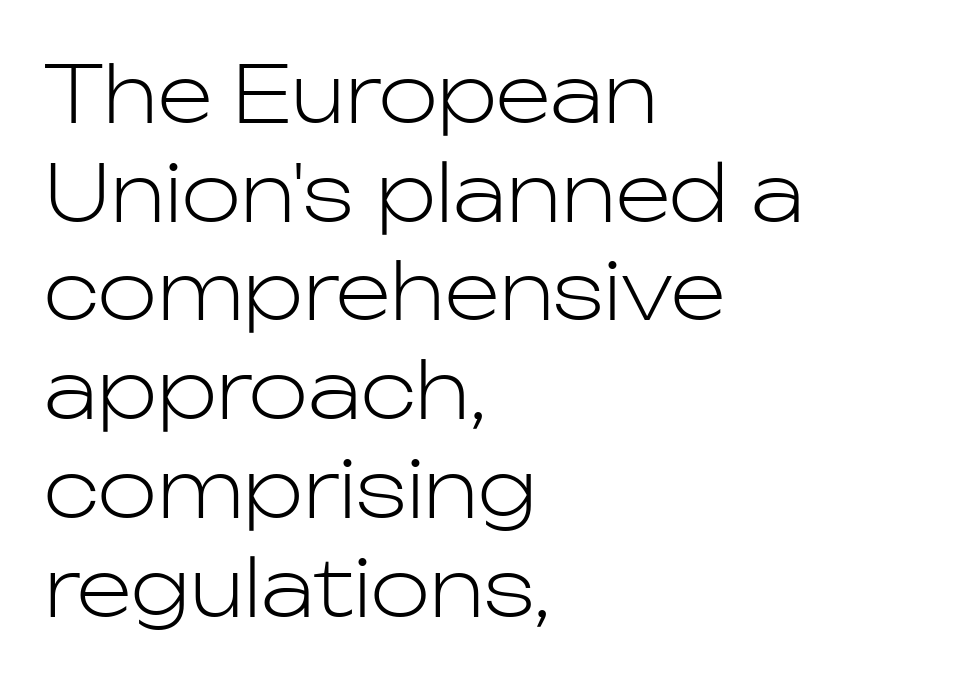
Do the characters align in a grid? No, the font is proportional. The rendering anchors every line to the left-hand side. Is the stroke heavy? The answer is a plain regular-or-lighter. This sample uses a sans-serif face. A bare baseline throughout the passage. Do the letters lean? They stand straight.
